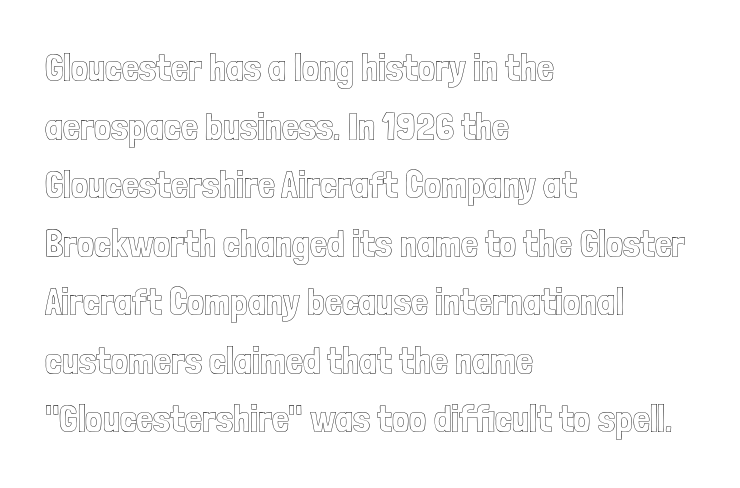
{"italic": "no", "width": "condensed", "x_height": "medium", "monospaced": "no", "underline": "no", "align": "left", "line_spacing": "normal", "line_spacing_ratio": 1.54, "letter_spacing": "normal", "letter_spacing_em": 0.0, "glyph_px": 38}
